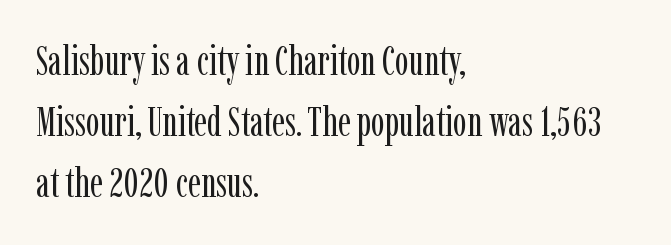
The image shows 41 px regular-weight, condensed serif type, upright; set left-aligned, normal line spacing (1.49x), normal letter spacing, not underlined; low stroke contrast and a medium x-height.
